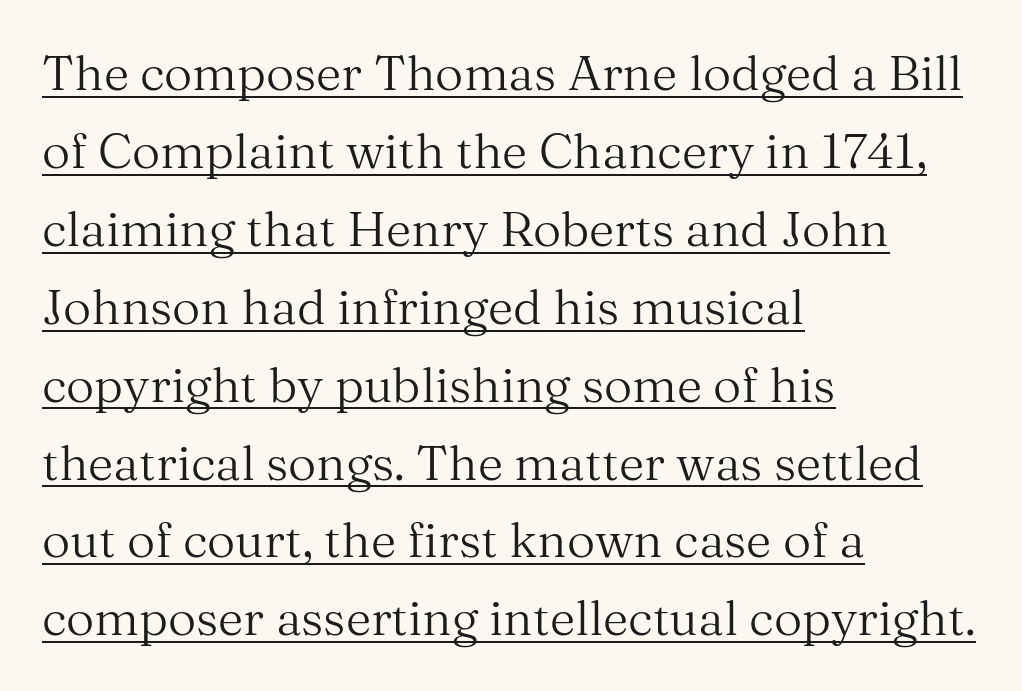
The image shows 49 px regular-weight serif type, upright; set left-aligned, normal line spacing (1.59x), normal letter spacing, underlined; medium stroke contrast and a medium x-height.
